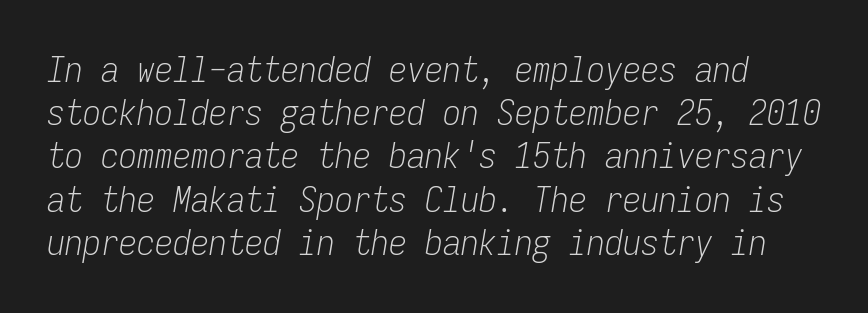
The image shows 36 px light, condensed type, italic (leaning right), monospaced; set line spacing 1.2x, normal letter spacing, not underlined; low stroke contrast and a medium x-height.
